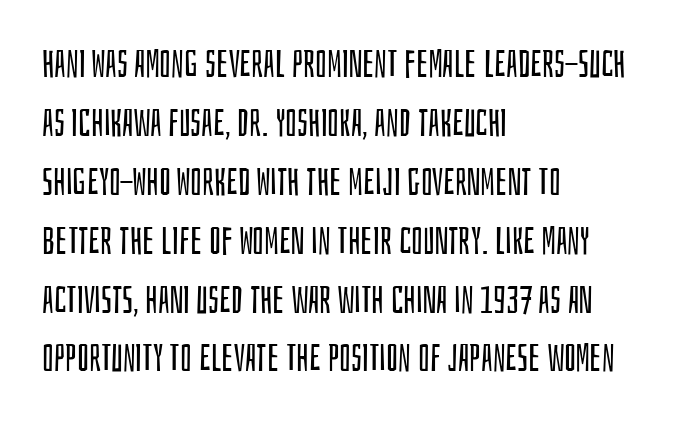
The image shows 38 px regular-weight, condensed sans-serif type, upright; set left-aligned, normal line spacing (1.55x), normal letter spacing, not underlined; low stroke contrast and a large x-height.
